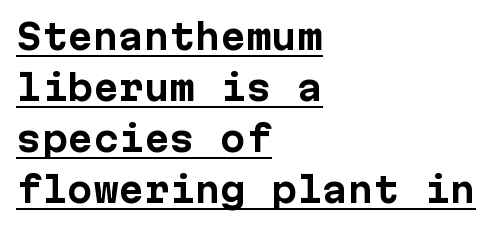
Q: Is the text bold? A: Yes.
Q: Is the text italic (slanted)? A: No, it is upright.
Q: Is the typeface a serif or a sans-serif typeface? A: Sans-serif.
Q: Is the text underlined? A: Yes.
Q: How is the paragraph aligned? A: Left-aligned.
Q: Is the spacing between letters normal or unusually wide? A: Normal.
Q: Is the spacing between lines tight, normal or loose? A: Normal.
Q: Width (condensed, normal, or wide)? A: Normal.
Q: Stroke contrast? A: Low.
Q: x-height? A: Medium.
